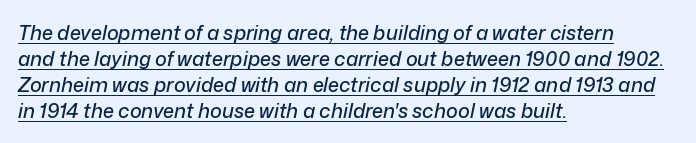
The image shows 20 px text type, italic (leaning right); set left-aligned, normal line spacing (1.3x), normal letter spacing, underlined.
